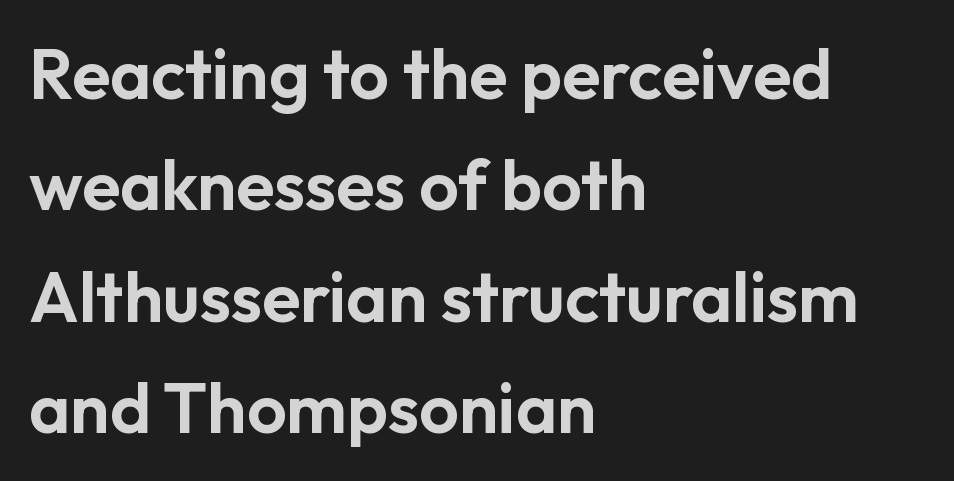
Q: Is the text italic (slanted)? A: No, it is upright.
Q: Is the typeface a serif or a sans-serif typeface? A: Sans-serif.
Q: Is the text underlined? A: No.
Q: How is the paragraph aligned? A: Left-aligned.
Q: Is the spacing between letters normal or unusually wide? A: Normal.
Q: Is the spacing between lines tight, normal or loose? A: Normal.
Q: Width (condensed, normal, or wide)? A: Normal.
Q: Stroke contrast? A: Low.
Q: x-height? A: Medium.
Q: Monospaced? A: No.
